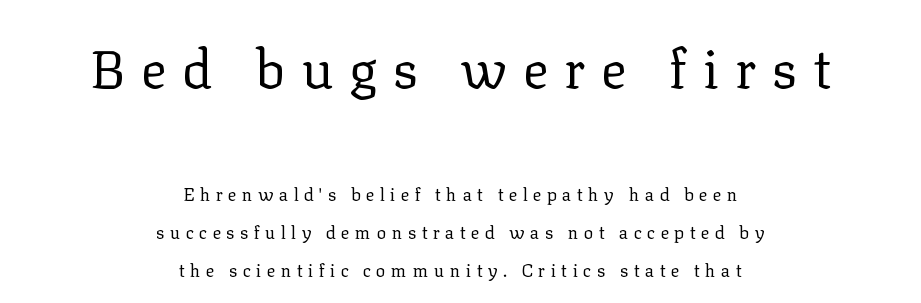
The image shows 54 px regular-weight serif type, upright; set centered, loose line spacing (2.12x), unusually wide letter spacing (+0.29 em), not underlined; the first (top) block is 3.0x larger; low stroke contrast and a medium x-height.
